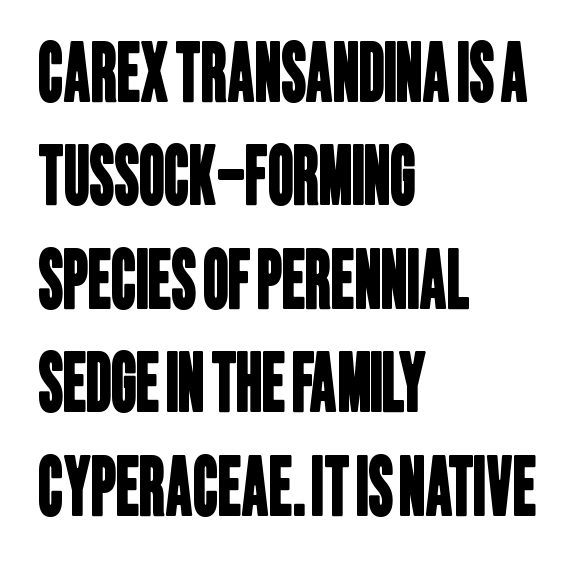
The image shows 79 px condensed sans-serif type; set left-aligned, normal line spacing (1.31x), normal letter spacing, not underlined; low stroke contrast and a large x-height.
